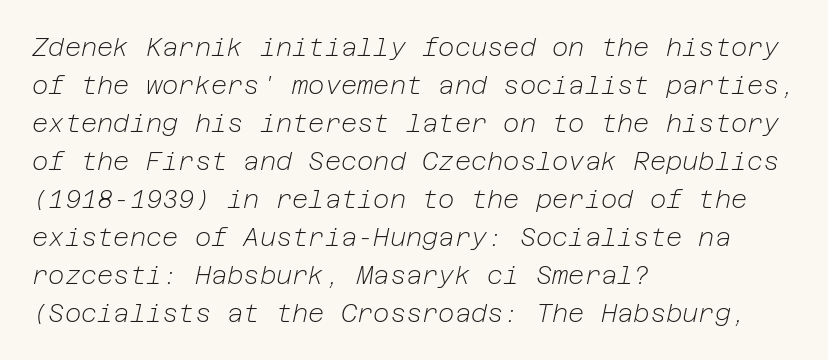
Q: Is the text bold? A: No.
Q: Is the text italic (slanted)? A: Yes, it leans right by about 12 degrees.
Q: Is the text underlined? A: No.
Q: How is the paragraph aligned? A: Left-aligned.
Q: Is the spacing between letters normal or unusually wide? A: Normal.
Q: Is the spacing between lines tight, normal or loose? A: Normal.
